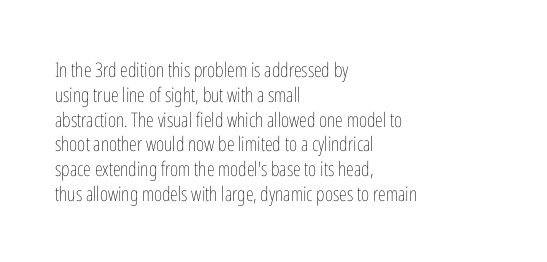
{"italic": "no", "bold": "no", "underline": "no", "align": "left", "line_spacing_ratio": 1.24, "letter_spacing": "normal", "letter_spacing_em": 0.0, "glyph_px": 20}
